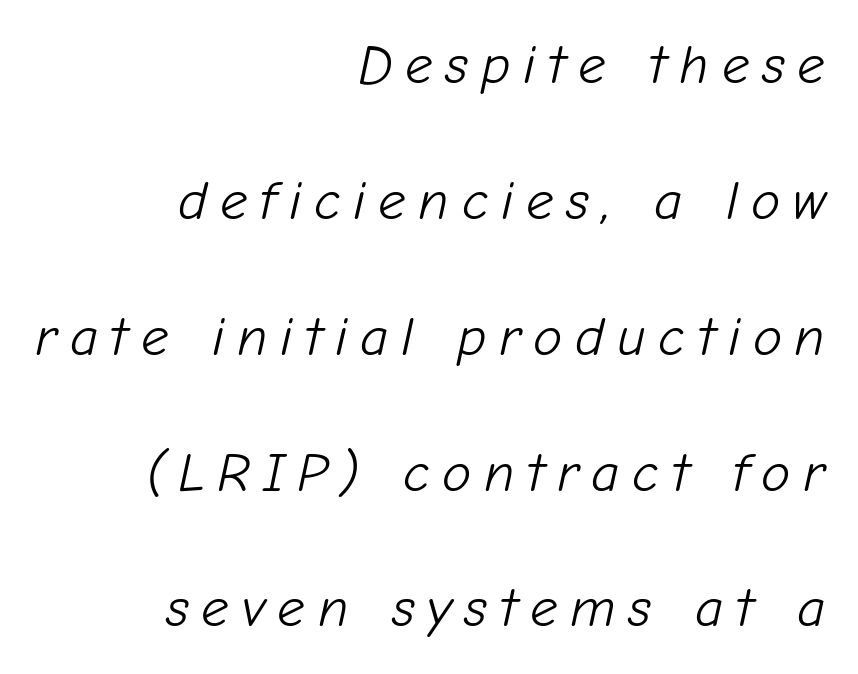
Q: Is the text bold? A: No.
Q: Is the text italic (slanted)? A: Yes, it leans right by about 12 degrees.
Q: Is the text underlined? A: No.
Q: How is the paragraph aligned? A: Right-aligned.
Q: Is the spacing between letters normal or unusually wide? A: Unusually wide.
Q: Is the spacing between lines tight, normal or loose? A: Loose.
Q: Width (condensed, normal, or wide)? A: Normal.
Q: Stroke contrast? A: Low.
Q: x-height? A: Medium.
Q: Monospaced? A: No.
